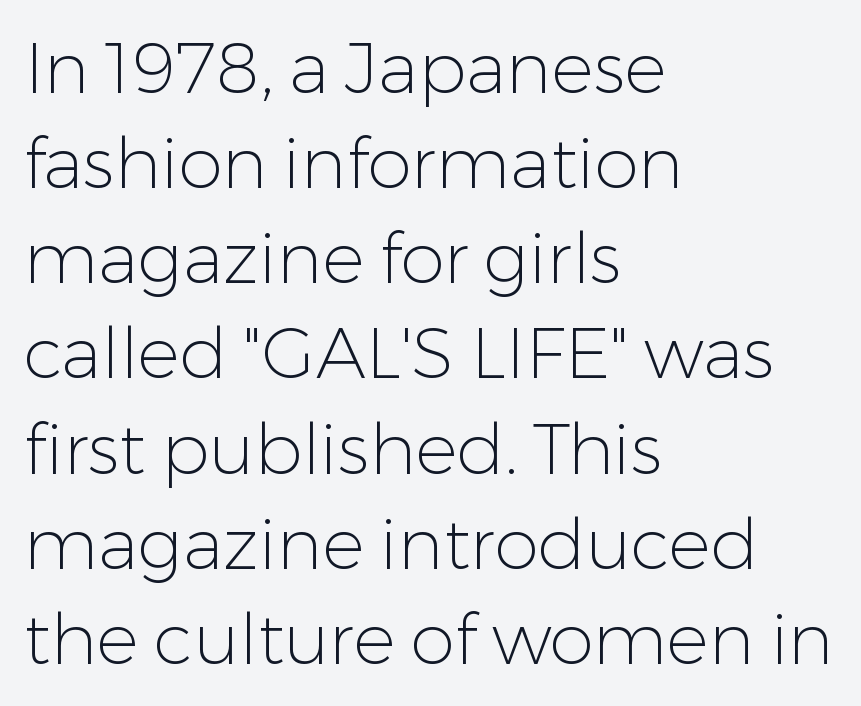
{"serif": "no", "italic": "no", "bold": "no", "weight": "light", "width": "normal", "stroke_contrast": "low", "x_height": "medium", "monospaced": "no", "underline": "no", "align": "left", "line_spacing": "normal", "line_spacing_ratio": 1.34, "letter_spacing": "normal", "letter_spacing_em": 0.0, "glyph_px": 71}
